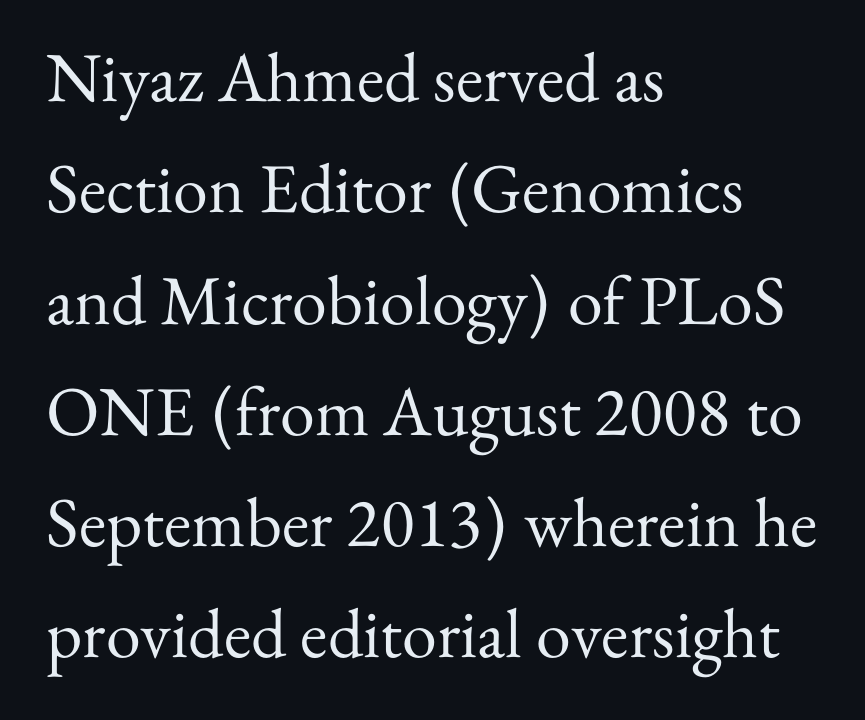
{"serif": "yes", "italic": "no", "bold": "no", "weight": "regular", "width": "normal", "stroke_contrast": "medium", "x_height": "small", "monospaced": "no", "underline": "no", "align": "left", "line_spacing": "normal", "line_spacing_ratio": 1.59, "letter_spacing": "normal", "letter_spacing_em": 0.0, "glyph_px": 70}
